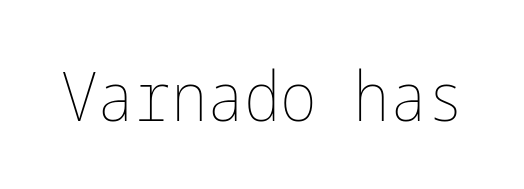
The image shows 69 px thin, condensed type, upright; set normal letter spacing, not underlined; low stroke contrast and a medium x-height.
